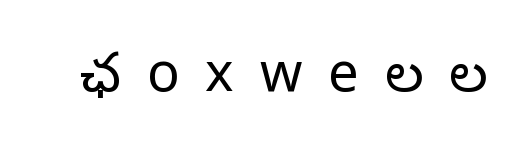
The image shows 54 px light sans-serif type, upright; set unusually wide letter spacing (+0.48 em), not underlined; low stroke contrast and a medium x-height.
